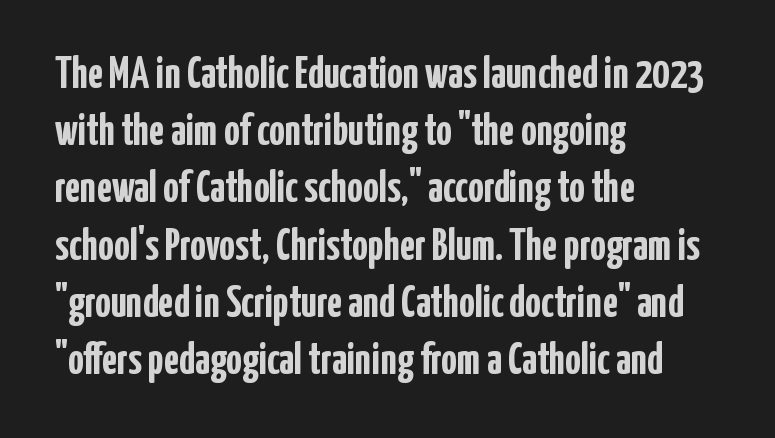
The image shows 44 px semibold, condensed sans-serif type, upright; set left-aligned, normal line spacing (1.3x), normal letter spacing, not underlined; low stroke contrast and a medium x-height.
